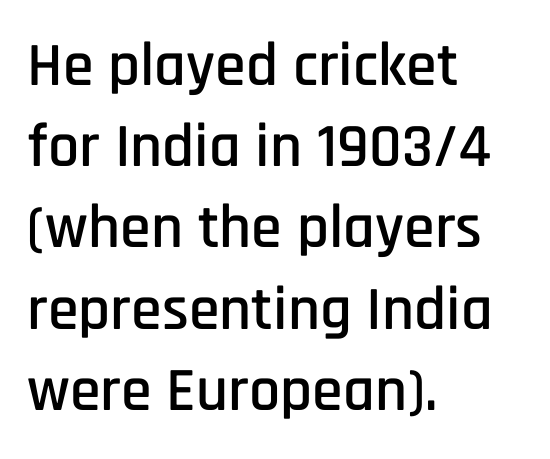
{"serif": "no", "italic": "no", "width": "condensed", "stroke_contrast": "low", "x_height": "large", "monospaced": "no", "underline": "no", "align": "left", "line_spacing": "normal", "line_spacing_ratio": 1.31, "letter_spacing": "normal", "letter_spacing_em": 0.0, "glyph_px": 62}
